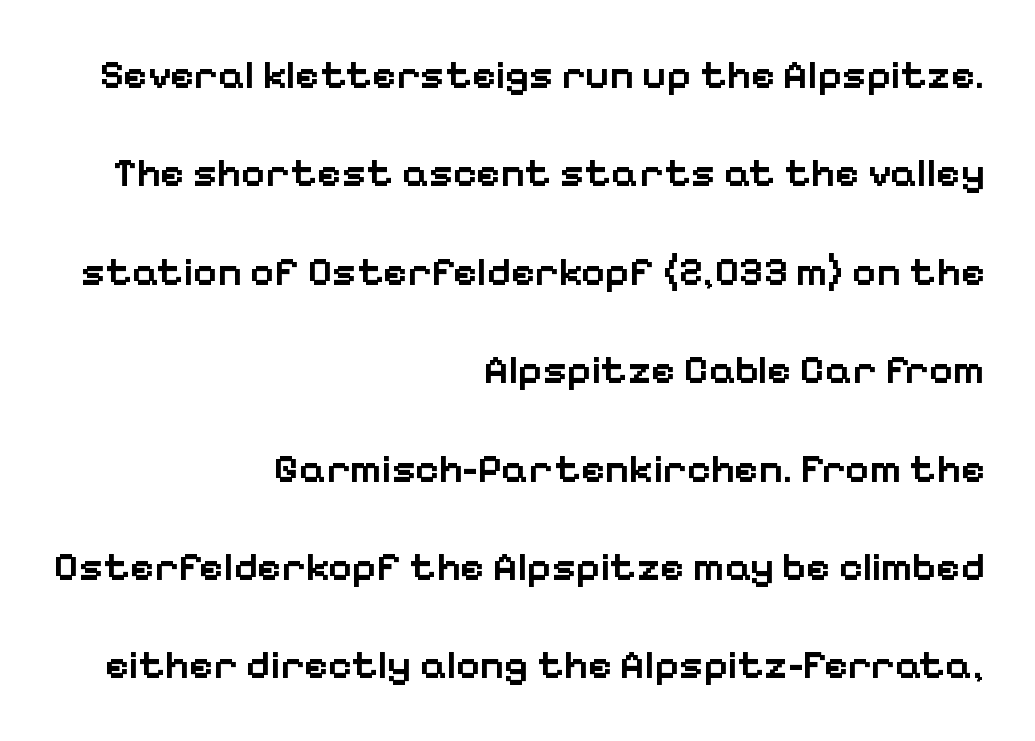
Q: Is the text bold? A: Semi-bold.
Q: Is the text italic (slanted)? A: No, it is upright.
Q: Is the typeface a serif or a sans-serif typeface? A: Sans-serif.
Q: Is the text underlined? A: No.
Q: How is the paragraph aligned? A: Right-aligned.
Q: Is the spacing between letters normal or unusually wide? A: Normal.
Q: Is the spacing between lines tight, normal or loose? A: Loose.
Q: Width (condensed, normal, or wide)? A: Normal.
Q: Stroke contrast? A: Low.
Q: x-height? A: Medium.
Q: Monospaced? A: No.
